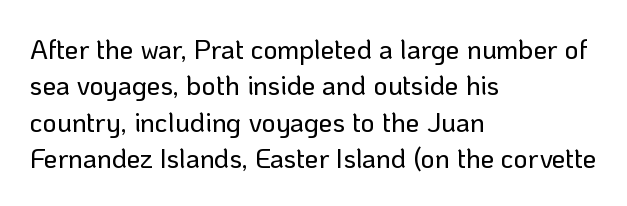
The image shows 27 px text type, upright; set left-aligned, normal line spacing (1.35x), normal letter spacing, not underlined.
